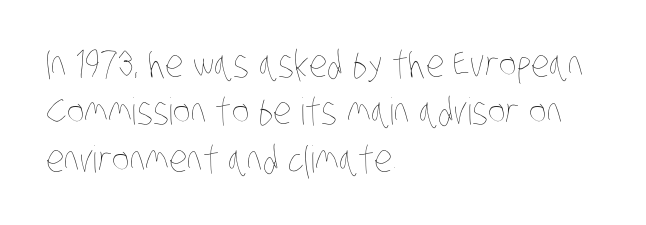
{"bold": "no", "weight": "thin", "width": "condensed", "stroke_contrast": "low", "x_height": "large", "monospaced": "no", "underline": "no", "align": "left", "line_spacing": "normal", "line_spacing_ratio": 1.28, "letter_spacing": "normal", "letter_spacing_em": 0.0, "glyph_px": 37}
